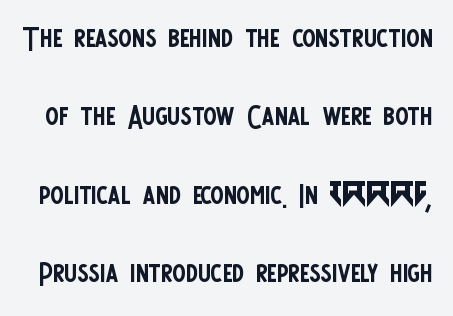
Q: Is the text bold? A: No.
Q: Is the text italic (slanted)? A: No, it is upright.
Q: Is the typeface a serif or a sans-serif typeface? A: Sans-serif.
Q: Is the text underlined? A: No.
Q: Is the spacing between letters normal or unusually wide? A: Normal.
Q: Is the spacing between lines tight, normal or loose? A: Loose.
Q: Width (condensed, normal, or wide)? A: Condensed.
Q: Stroke contrast? A: Low.
Q: x-height? A: Large.
Q: Monospaced? A: No.
